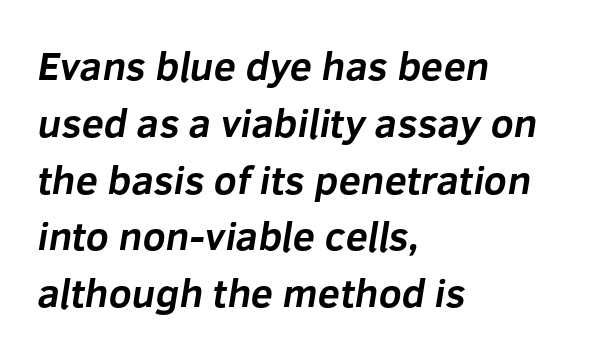
The image shows 40 px bold sans-serif type; set left-aligned, normal line spacing (1.42x), normal letter spacing, not underlined; low stroke contrast and a medium x-height.
